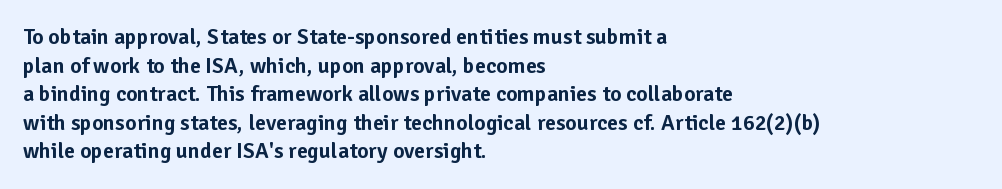
{"italic": "no", "underline": "no", "align": "left", "line_spacing": "normal", "line_spacing_ratio": 1.3, "letter_spacing": "normal", "letter_spacing_em": 0.0, "glyph_px": 22}
